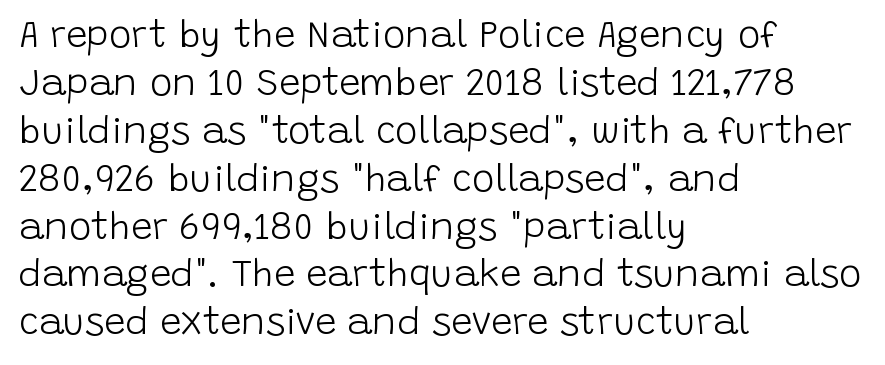
{"serif": "no", "italic": "no", "bold": "no", "weight": "light", "width": "normal", "stroke_contrast": "low", "x_height": "large", "monospaced": "no", "underline": "no", "align": "left", "line_spacing": "normal", "line_spacing_ratio": 1.26, "letter_spacing": "normal", "letter_spacing_em": 0.0, "glyph_px": 38}
